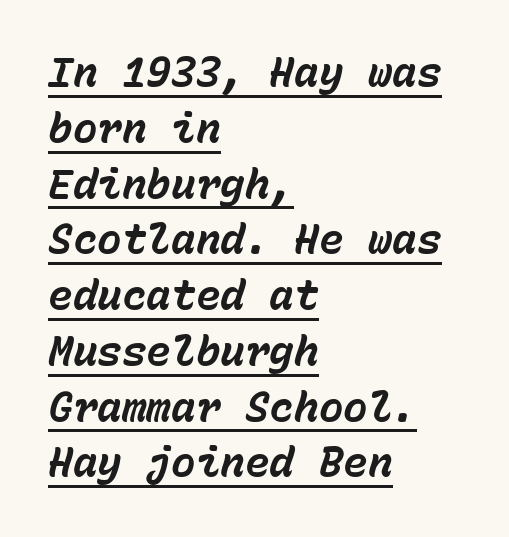
Q: Is the text bold? A: Yes.
Q: Is the text italic (slanted)? A: Yes, it leans right by about 15 degrees.
Q: Is the text underlined? A: Yes.
Q: How is the paragraph aligned? A: Left-aligned.
Q: Is the spacing between letters normal or unusually wide? A: Normal.
Q: Is the spacing between lines tight, normal or loose? A: Normal.
Q: Width (condensed, normal, or wide)? A: Normal.
Q: Stroke contrast? A: Low.
Q: x-height? A: Medium.
Q: Monospaced? A: Yes.
